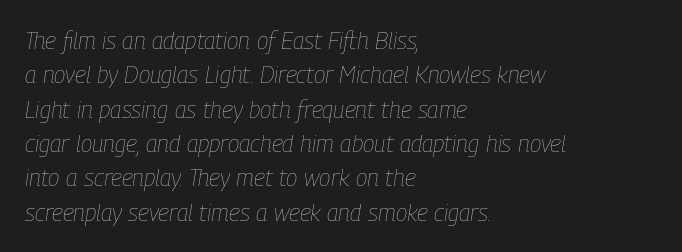
Q: Is the text bold? A: No.
Q: Is the text italic (slanted)? A: Yes, it leans right by about 9 degrees.
Q: Is the text underlined? A: No.
Q: How is the paragraph aligned? A: Left-aligned.
Q: Is the spacing between letters normal or unusually wide? A: Normal.
Q: Is the spacing between lines tight, normal or loose? A: Normal.
